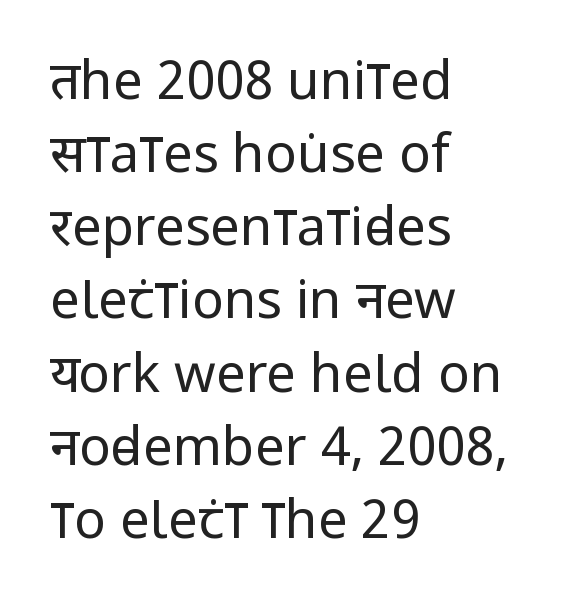
In terms of posture, this sample is upright. The rendering anchors every line to the left-hand side. The characters are drawn with everyday or finer stroke widths. Letters rest on an invisible, unmarked baseline. If you measured baseline to baseline, you'd find a middling distance. Look at the tracking — it's just the regular setting, nothing added.
